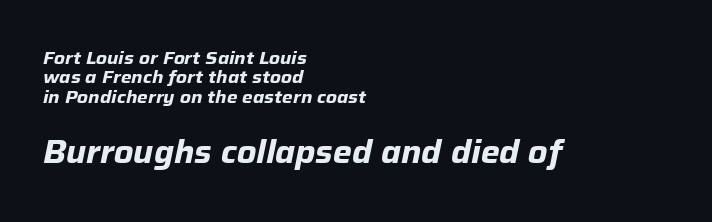
The image shows 32 px bold type, italic (leaning right); set left-aligned, tight line spacing (1.07x), normal letter spacing, not underlined; the second (bottom) block is 1.78x larger; low stroke contrast and a medium x-height.
